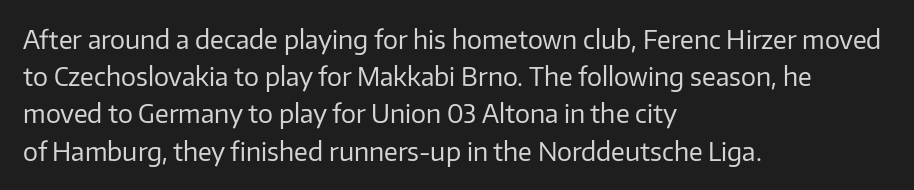
Q: Is the text bold? A: No.
Q: Is the text italic (slanted)? A: No, it is upright.
Q: Is the text underlined? A: No.
Q: How is the paragraph aligned? A: Left-aligned.
Q: Is the spacing between letters normal or unusually wide? A: Normal.
Q: Is the spacing between lines tight, normal or loose? A: Normal.
